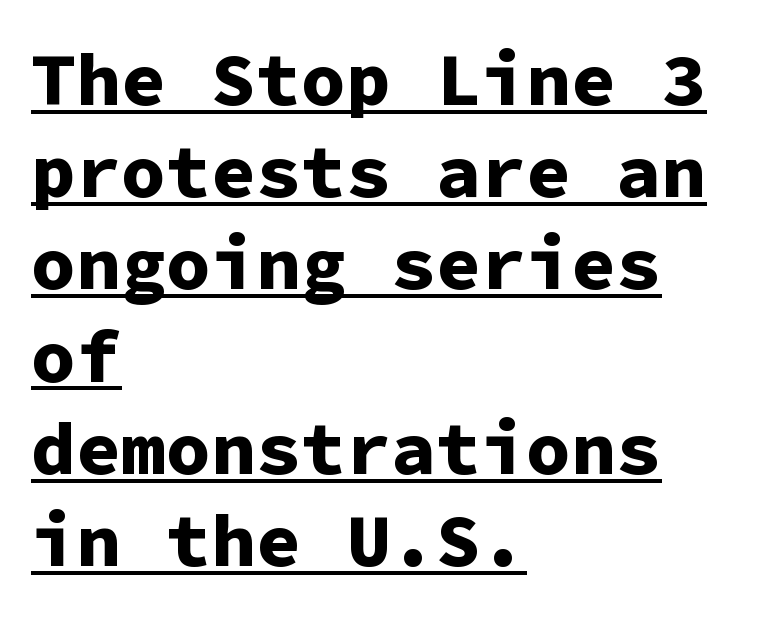
Look at the bottom of the vertical strokes: they stop flat, with no serifs. The face used here is rendered with its standard letterfit. Note the uniform advance width — an 'i' takes as much space as an 'm'. A roman cut, with each character standing at attention.
